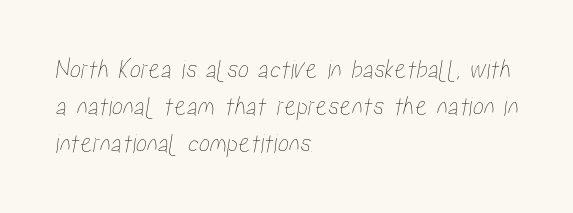
The image shows 28 px condensed type; set left-aligned, normal line spacing (1.32x), normal letter spacing, not underlined; low stroke contrast and a medium x-height.
